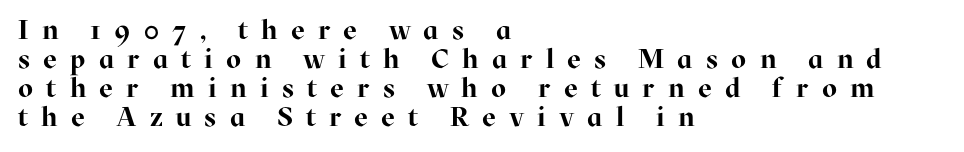
{"italic": "no", "bold": "yes", "underline": "no", "align": "left", "line_spacing": "tight", "line_spacing_ratio": 1.08, "letter_spacing": "wide", "letter_spacing_em": 0.49, "glyph_px": 27}
